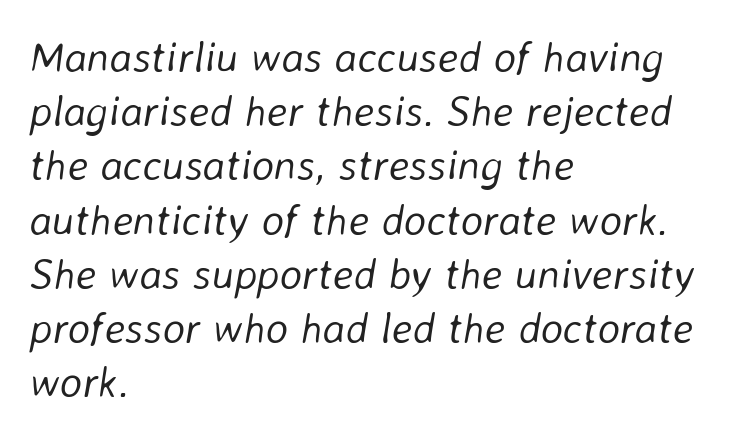
Q: Is the text bold? A: No.
Q: Is the text italic (slanted)? A: Yes, it leans right by about 8 degrees.
Q: Is the text underlined? A: No.
Q: How is the paragraph aligned? A: Left-aligned.
Q: Is the spacing between letters normal or unusually wide? A: Normal.
Q: Is the spacing between lines tight, normal or loose? A: Normal.
Q: Width (condensed, normal, or wide)? A: Normal.
Q: Stroke contrast? A: Low.
Q: x-height? A: Medium.
Q: Monospaced? A: No.
